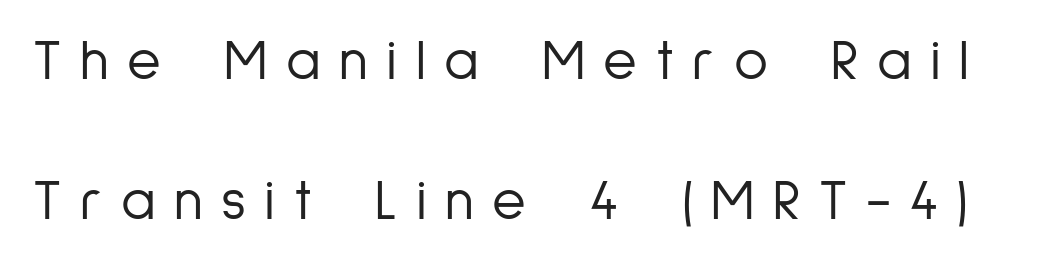
{"serif": "no", "italic": "no", "bold": "no", "weight": "light", "width": "condensed", "stroke_contrast": "low", "x_height": "medium", "monospaced": "no", "underline": "no", "line_spacing": "loose", "line_spacing_ratio": 2.41, "letter_spacing": "wide", "letter_spacing_em": 0.32, "glyph_px": 58}
